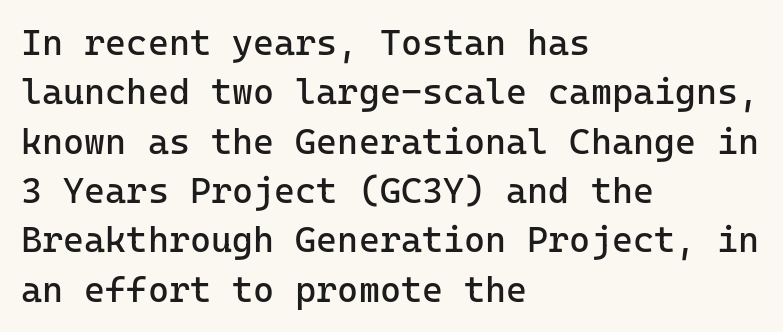
The line-height multiplier appears to be the usual default. The passage shown is not underscored anywhere. Font category for this specimen: sans-serif. A quiet, ordinary-to-light weight characterises the typeface. Which margin do the lines hug? The left one — the right edge is uneven.
